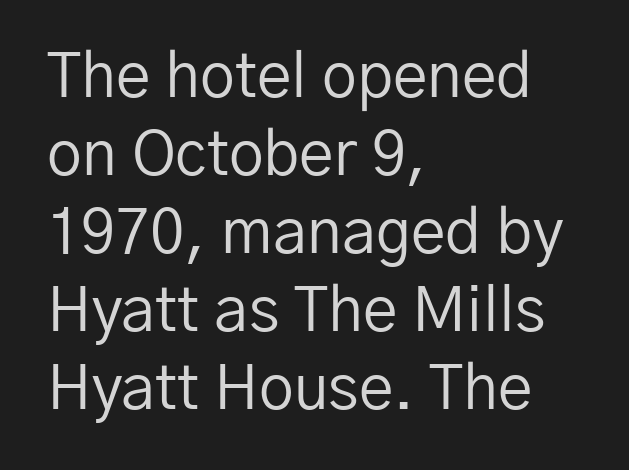
{"serif": "no", "italic": "no", "bold": "no", "weight": "regular", "width": "normal", "stroke_contrast": "low", "x_height": "medium", "monospaced": "no", "underline": "no", "align": "left", "line_spacing": "normal", "line_spacing_ratio": 1.26, "letter_spacing": "normal", "letter_spacing_em": 0.0, "glyph_px": 62}
